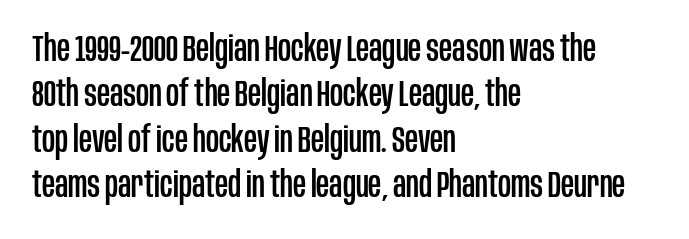
Q: Is the text italic (slanted)? A: No, it is upright.
Q: Is the typeface a serif or a sans-serif typeface? A: Sans-serif.
Q: Is the text underlined? A: No.
Q: How is the paragraph aligned? A: Left-aligned.
Q: Is the spacing between letters normal or unusually wide? A: Normal.
Q: Is the spacing between lines tight, normal or loose? A: Normal.
Q: Width (condensed, normal, or wide)? A: Condensed.
Q: Stroke contrast? A: Low.
Q: x-height? A: Large.
Q: Monospaced? A: No.
